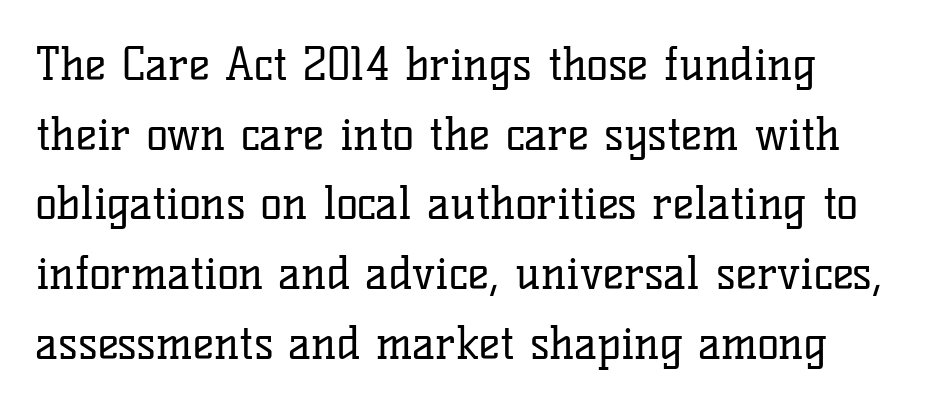
Q: Is the text bold? A: No.
Q: Is the text italic (slanted)? A: No, it is upright.
Q: Is the typeface a serif or a sans-serif typeface? A: Serif.
Q: Is the text underlined? A: No.
Q: Is the spacing between letters normal or unusually wide? A: Normal.
Q: Is the spacing between lines tight, normal or loose? A: Normal.
Q: Width (condensed, normal, or wide)? A: Normal.
Q: Stroke contrast? A: Low.
Q: x-height? A: Medium.
Q: Monospaced? A: No.
